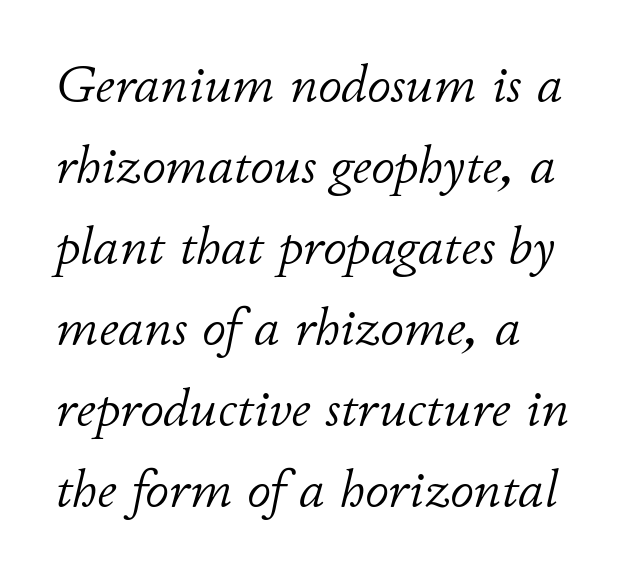
Counters stay open thanks to moderate or lighter strokes. The leading is moderate, giving the passage an even texture. Looks like regular typesetting: each glyph gets only the width it needs. A typesetter would mark this as italic. Lines of text with bare space underneath. Tracking here is standard; glyphs follow each other at the usual distance.
